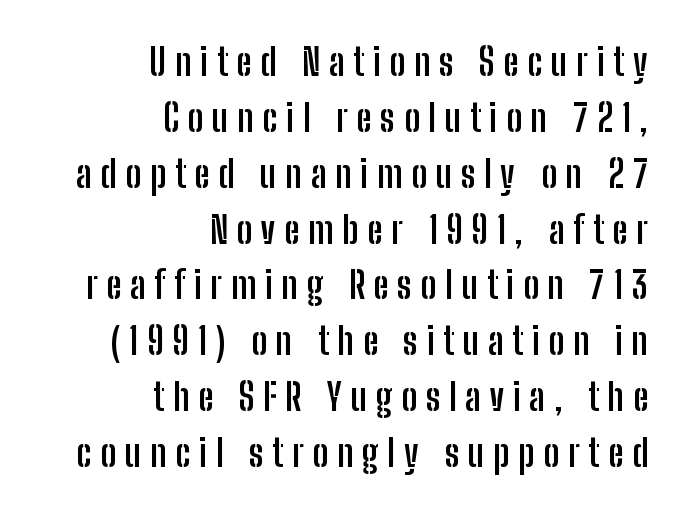
The baseline area is clear. Think of a printed novel: that variable character pitch is what you see here. Heft: maximum for text — a bold. You could only call the tracking loose — the letters float apart.
